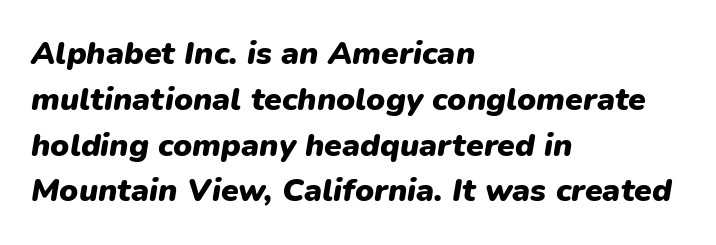
Words float on clear page, feet unadorned. The rendering anchors every line to the left-hand side. In terms of letterspacing, this is plain default setting. Honestly, the row spacing looks completely unremarkable.
